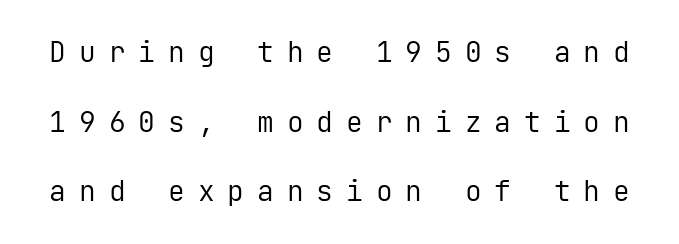
Honestly, the letter spacing is so wide it's the main thing you notice. The gap between lines stays unmarked. Every character here occupies the same horizontal width, giving the sample a typewriter-like rhythm. If you measured baseline to baseline, you'd find a long distance. Tall strokes in this sample are plumb rather than angled.
